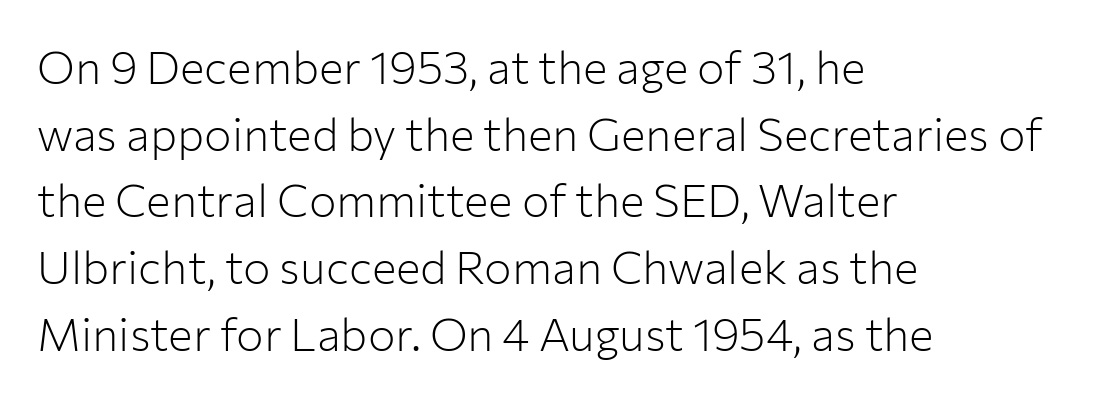
The image shows 46 px light sans-serif type, upright; set left-aligned, normal line spacing (1.45x), normal letter spacing, not underlined; low stroke contrast and a medium x-height.
